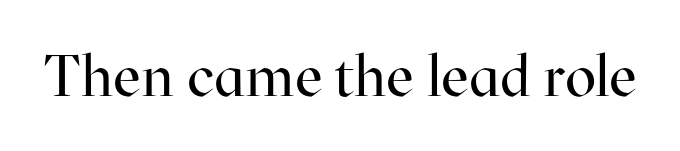
The image shows 58 px regular-weight serif type, upright; set normal letter spacing, not underlined; high stroke contrast and a medium x-height.
